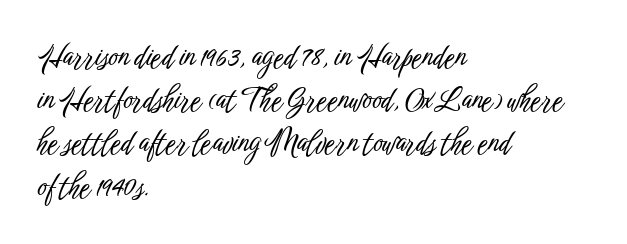
Line starts are locked; line ends wander. Type without underlining. In terms of letterform style, serifs are entirely absent.
